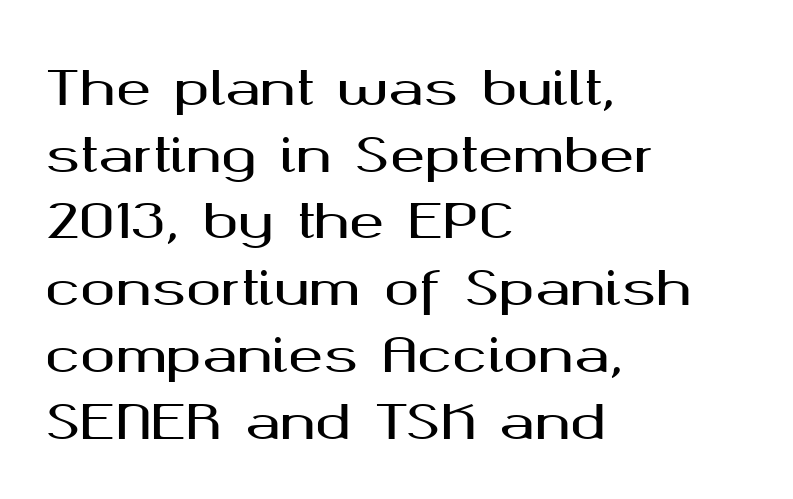
Q: Is the text italic (slanted)? A: No, it is upright.
Q: Is the typeface a serif or a sans-serif typeface? A: Sans-serif.
Q: Is the text underlined? A: No.
Q: How is the paragraph aligned? A: Left-aligned.
Q: Is the spacing between letters normal or unusually wide? A: Normal.
Q: Is the spacing between lines tight, normal or loose? A: Normal.
Q: Width (condensed, normal, or wide)? A: Wide.
Q: Stroke contrast? A: Medium.
Q: x-height? A: Medium.
Q: Monospaced? A: No.
